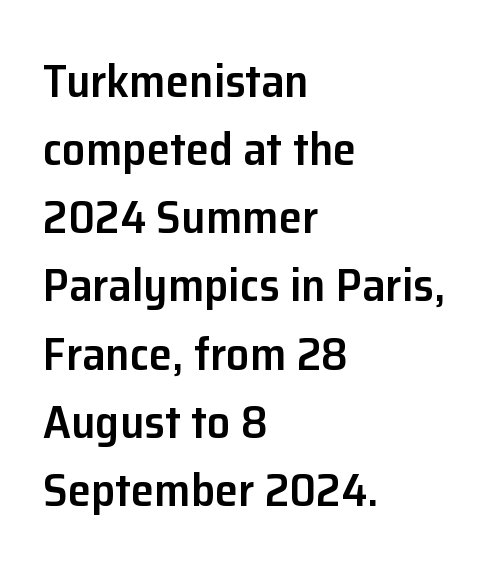
Leading: standard. Emphasis by weight is partial: semibold. Each word holds together tightly as a unit, with standard inter-letter gaps. Classification — sans serif.
